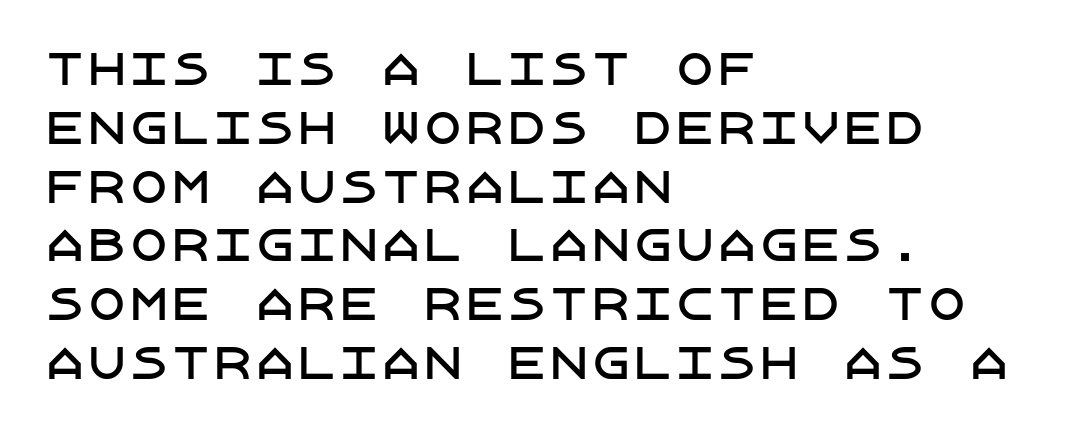
The image shows 42 px sans-serif type, upright; set left-aligned, normal line spacing (1.4x), normal letter spacing, not underlined; low stroke contrast and a large x-height.
